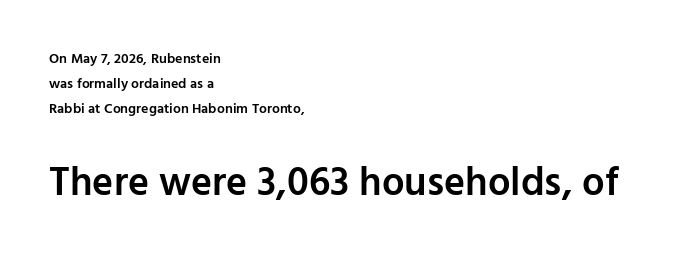
{"serif": "no", "italic": "no", "bold": "semi", "weight": "semibold", "width": "normal", "stroke_contrast": "low", "x_height": "medium", "monospaced": "no", "underline": "no", "align": "left", "line_spacing_ratio": 1.77, "letter_spacing": "normal", "letter_spacing_em": 0.0, "larger_block": "second", "size_ratio": 2.86, "glyph_px": 40}
